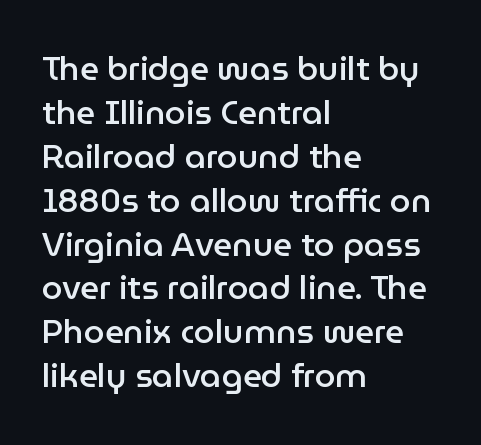
Q: Is the text bold? A: Semi-bold.
Q: Is the text italic (slanted)? A: No, it is upright.
Q: Is the typeface a serif or a sans-serif typeface? A: Sans-serif.
Q: Is the text underlined? A: No.
Q: How is the paragraph aligned? A: Left-aligned.
Q: Is the spacing between letters normal or unusually wide? A: Normal.
Q: Is the spacing between lines tight, normal or loose? A: Normal.
Q: Width (condensed, normal, or wide)? A: Normal.
Q: Stroke contrast? A: Low.
Q: x-height? A: Medium.
Q: Monospaced? A: No.
